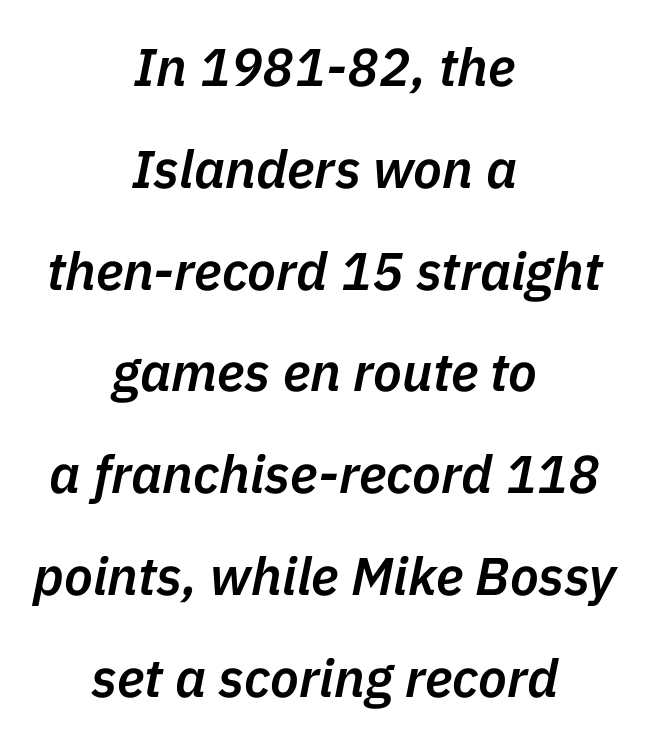
{"italic": "yes", "lean": "right", "slant_degrees": 11, "bold": "semi", "weight": "semibold", "width": "normal", "stroke_contrast": "low", "x_height": "medium", "monospaced": "no", "underline": "no", "align": "center", "line_spacing": "loose", "line_spacing_ratio": 1.92, "letter_spacing": "normal", "letter_spacing_em": 0.0, "glyph_px": 53}
